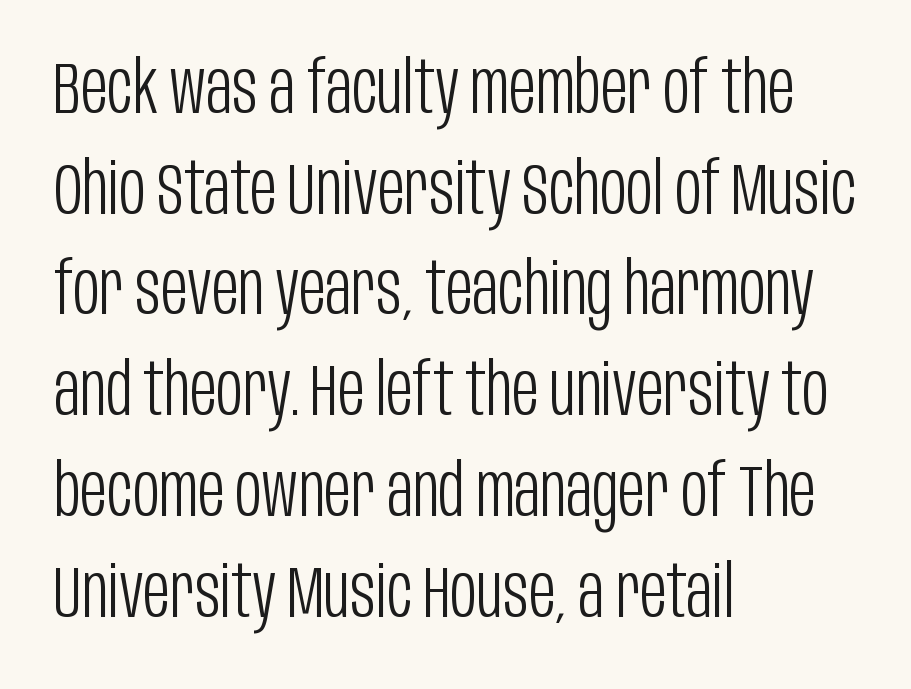
The image shows 73 px light, condensed sans-serif type, upright; set left-aligned, normal line spacing (1.38x), normal letter spacing, not underlined; low stroke contrast and a large x-height.
